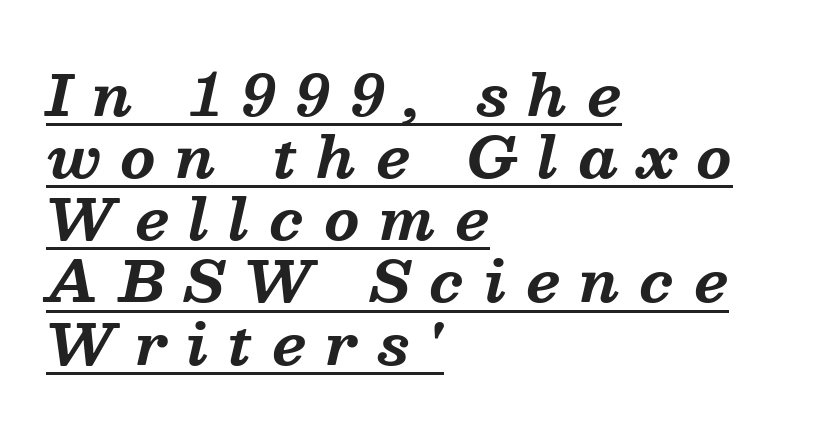
The passage shown is underscored from start to finish. The paragraph shown leans on its left margin. This is serif lettering, the kind often seen in printed books. A dark, heavy texture on the line: the type is bold. Between one letter and the next there's a generous, obvious gap.
